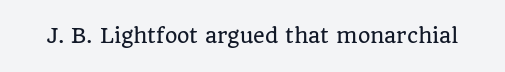
Q: Is the text italic (slanted)? A: No, it is upright.
Q: Is the text underlined? A: No.
Q: Is the spacing between letters normal or unusually wide? A: Normal.
